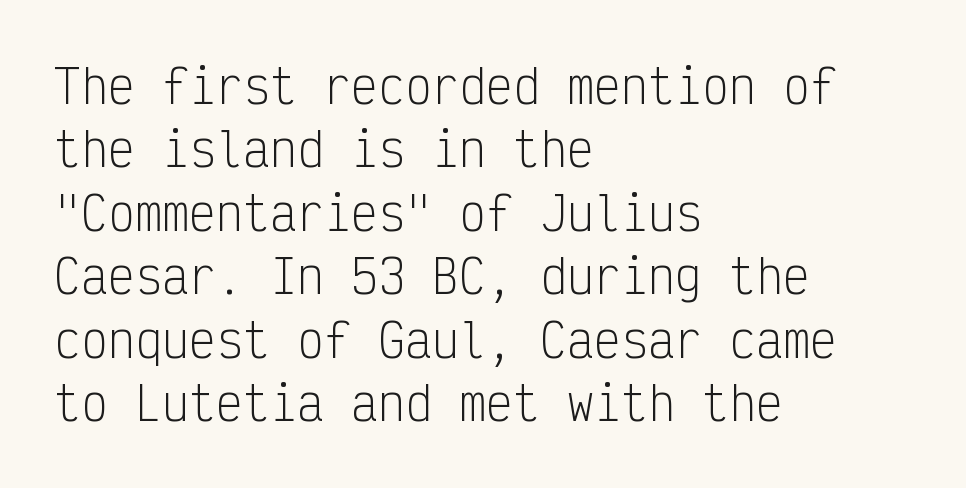
Quick note: interline space is typical. Honestly, the letter spacing is just normal — you wouldn't notice it. This sample uses a sans-serif face. The face used here is monospaced, like something from a code editor.
